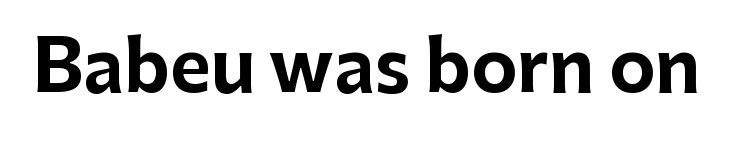
{"serif": "no", "italic": "no", "bold": "yes", "weight": "bold", "width": "normal", "stroke_contrast": "low", "x_height": "medium", "monospaced": "no", "underline": "no", "letter_spacing": "normal", "letter_spacing_em": 0.0, "glyph_px": 70}
